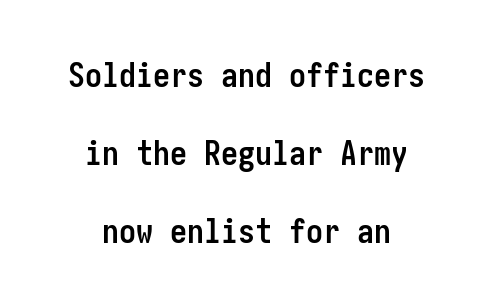
Q: Is the text bold? A: Yes.
Q: Is the text italic (slanted)? A: No, it is upright.
Q: Is the typeface a serif or a sans-serif typeface? A: Sans-serif.
Q: Is the text underlined? A: No.
Q: How is the paragraph aligned? A: Centered.
Q: Is the spacing between letters normal or unusually wide? A: Normal.
Q: Is the spacing between lines tight, normal or loose? A: Loose.
Q: Width (condensed, normal, or wide)? A: Condensed.
Q: Stroke contrast? A: Low.
Q: x-height? A: Medium.
